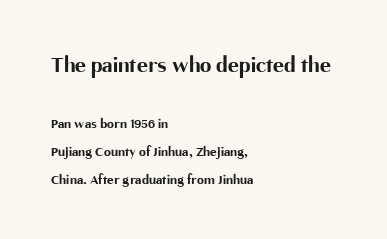
The type is set solid horizontally, with unmodified tracking. In terms of weight, the rendering is a true, heavy bold. Baseline-to-baseline distance is far greater than the letter height. The font's upright variant was chosen for this text. Does the bottom block carry the larger type? No, the top block does. Descender tails drop into unmarked territory.
